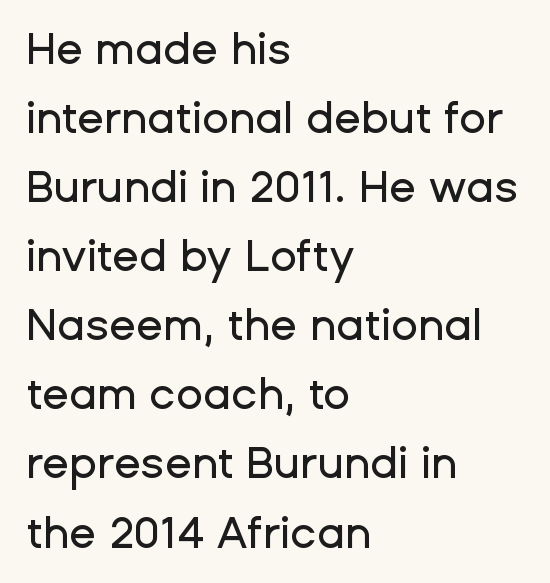
{"serif": "no", "italic": "no", "width": "normal", "stroke_contrast": "low", "x_height": "medium", "monospaced": "no", "underline": "no", "align": "left", "line_spacing": "normal", "line_spacing_ratio": 1.57, "letter_spacing": "normal", "letter_spacing_em": 0.0, "glyph_px": 44}
